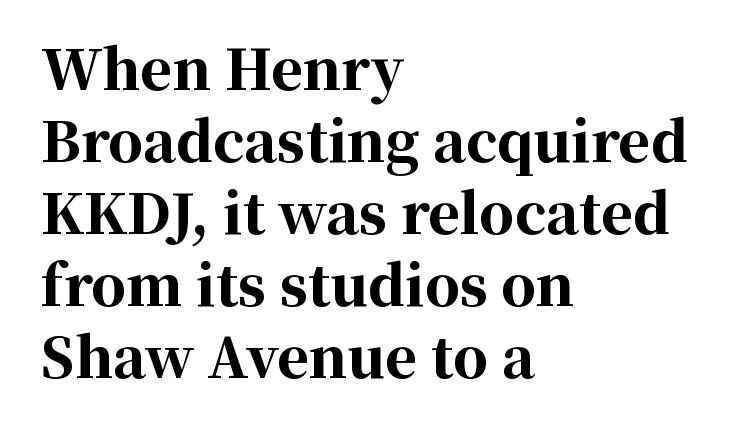
The image shows 55 px bold serif type, upright; set left-aligned, normal line spacing (1.31x), normal letter spacing, not underlined; high stroke contrast and a medium x-height.
